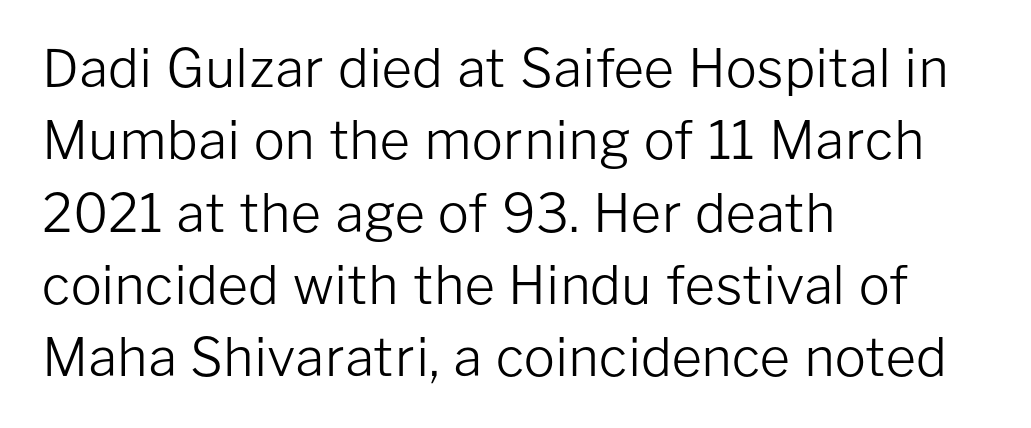
{"serif": "no", "italic": "no", "bold": "no", "weight": "light", "width": "normal", "stroke_contrast": "low", "x_height": "medium", "monospaced": "no", "underline": "no", "align": "left", "line_spacing": "normal", "line_spacing_ratio": 1.39, "letter_spacing": "normal", "letter_spacing_em": 0.0, "glyph_px": 52}
